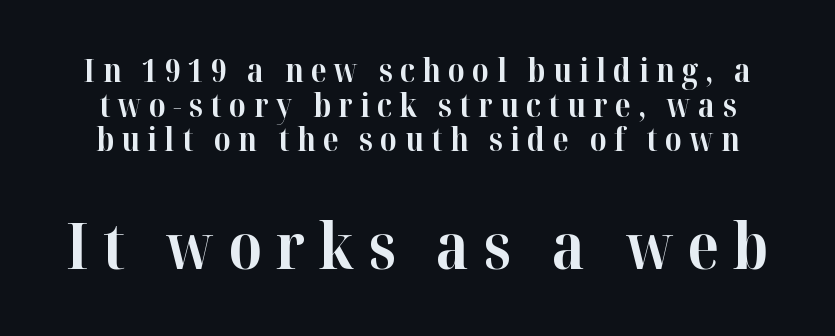
Posture: vertical. The face used here is seriffed, in the tradition of book romans. Which chunk is bigger? The second one — the bottom block dwarfs the top. Is this a fixed-width face? No — the glyphs have proportional, varying widths. This block would grow much taller if given ordinary leading; it's compressed now. Display-style spreading of the glyphs; the letterfit is very open.
